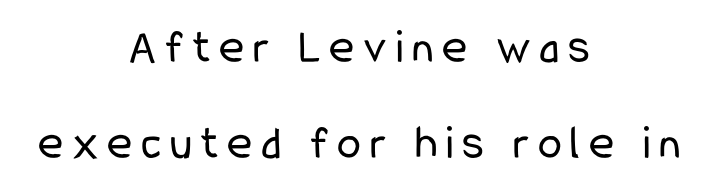
The image shows 48 px regular-weight, condensed sans-serif type, upright; set centered, loose line spacing (1.99x), not underlined; low stroke contrast and a medium x-height.
